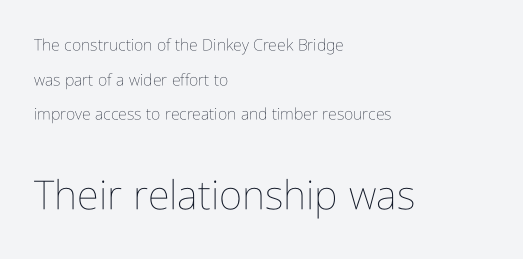
The image shows 40 px thin, condensed type, upright; set left-aligned, loose line spacing (2.16x), normal letter spacing, not underlined; the second (bottom) block is 2.5x larger; low stroke contrast and a medium x-height.
